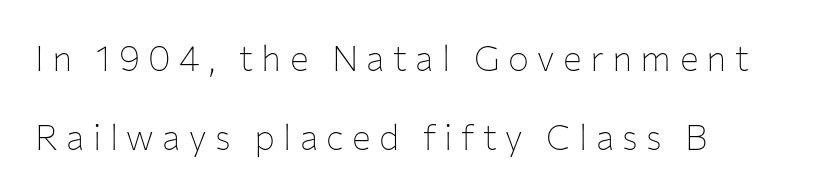
{"serif": "no", "italic": "no", "bold": "no", "weight": "thin", "width": "normal", "stroke_contrast": "low", "x_height": "medium", "monospaced": "no", "underline": "no", "align": "left", "line_spacing": "loose", "line_spacing_ratio": 2.25, "letter_spacing": "wide", "letter_spacing_em": 0.24, "glyph_px": 35}
